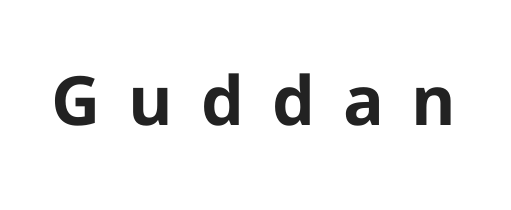
The image shows 68 px bold sans-serif type, upright; set unusually wide letter spacing (+0.41 em), not underlined; low stroke contrast and a medium x-height.
